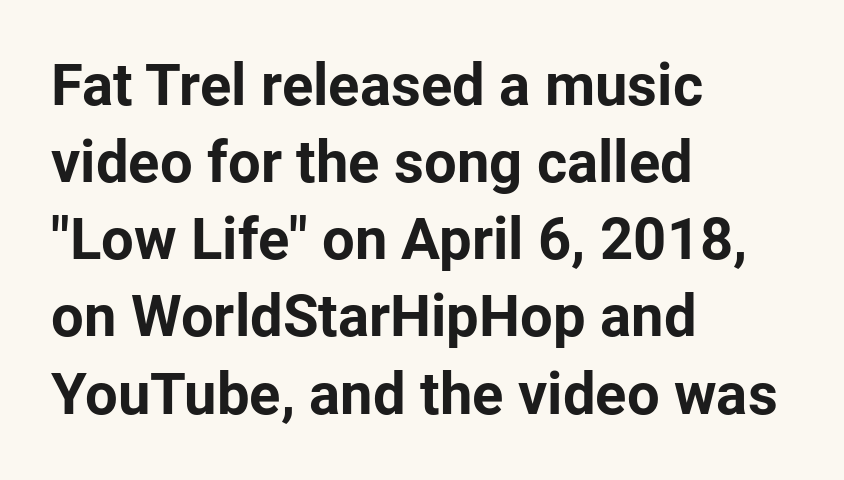
The image shows 58 px bold sans-serif type, upright; set left-aligned, normal line spacing (1.33x), normal letter spacing, not underlined; low stroke contrast and a medium x-height.
